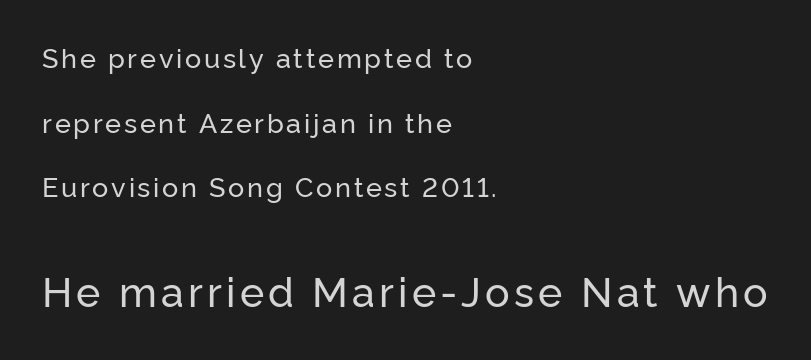
{"serif": "no", "italic": "no", "width": "normal", "stroke_contrast": "low", "x_height": "medium", "monospaced": "no", "underline": "no", "align": "left", "line_spacing": "loose", "line_spacing_ratio": 2.39, "larger_block": "second", "size_ratio": 1.52, "glyph_px": 41}
